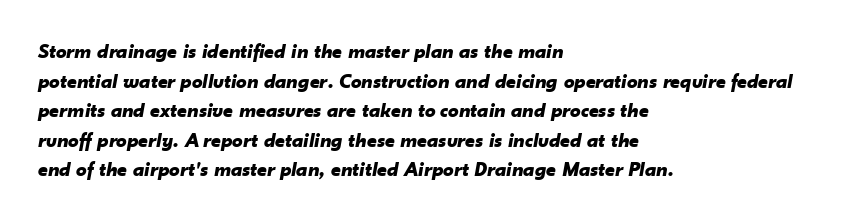
The image shows 21 px bold type, italic (leaning right); set left-aligned, normal line spacing (1.41x), normal letter spacing, not underlined.
